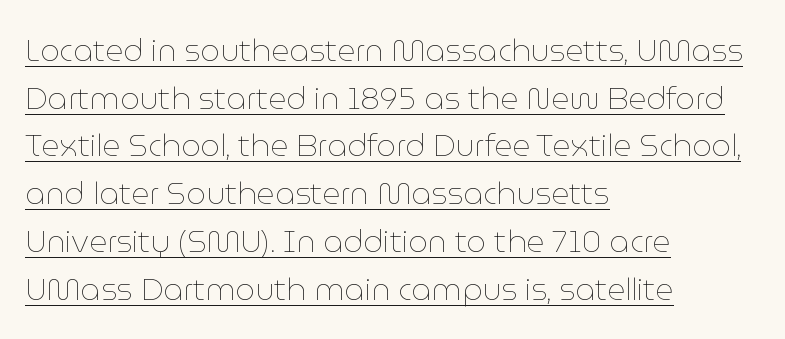
Characters follow at the spacing the type designer built in. Unlike italic type, these characters show no tilt at all. Character widths vary here, with narrow letters taking less room than wide ones. The weight tops out at a normal text grade. Honestly, the row spacing looks completely unremarkable.
